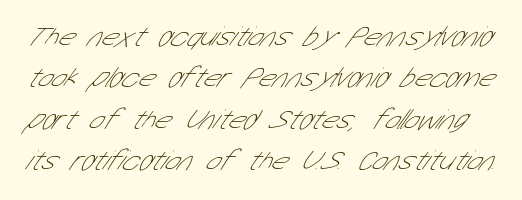
{"serif": "no", "bold": "no", "weight": "thin", "width": "condensed", "stroke_contrast": "low", "x_height": "medium", "monospaced": "no", "underline": "no", "line_spacing": "normal", "line_spacing_ratio": 1.48, "letter_spacing": "normal", "letter_spacing_em": 0.0, "glyph_px": 28}
